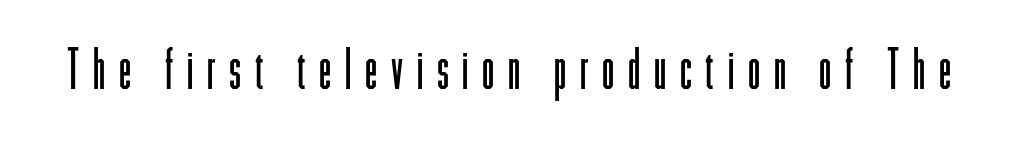
The image shows 55 px light, condensed sans-serif type, upright; set unusually wide letter spacing (+0.25 em), not underlined; low stroke contrast and a medium x-height.
